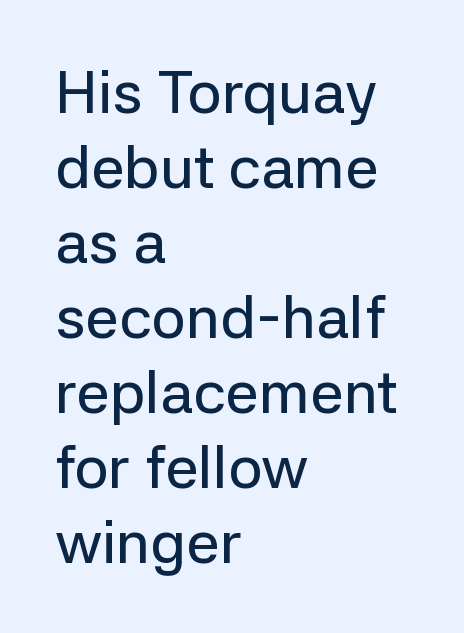
{"serif": "no", "italic": "no", "width": "normal", "stroke_contrast": "low", "x_height": "medium", "monospaced": "no", "underline": "no", "align": "left", "line_spacing": "normal", "line_spacing_ratio": 1.25, "letter_spacing": "normal", "letter_spacing_em": 0.0, "glyph_px": 60}
